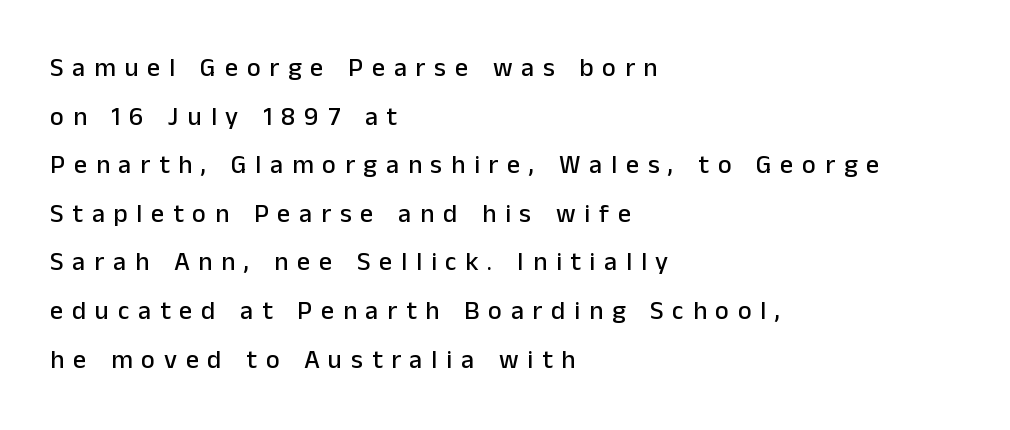
The image shows 26 px text type, upright; set left-aligned, line spacing 1.87x, unusually wide letter spacing (+0.34 em), not underlined.
